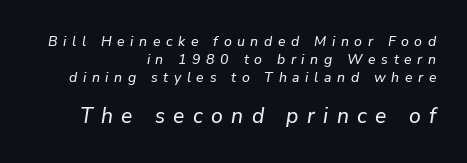
The image shows 21 px text type, italic (leaning right); set right-aligned, normal line spacing (1.27x), unusually wide letter spacing (+0.4 em), not underlined; the second (bottom) block is 1.5x larger.
